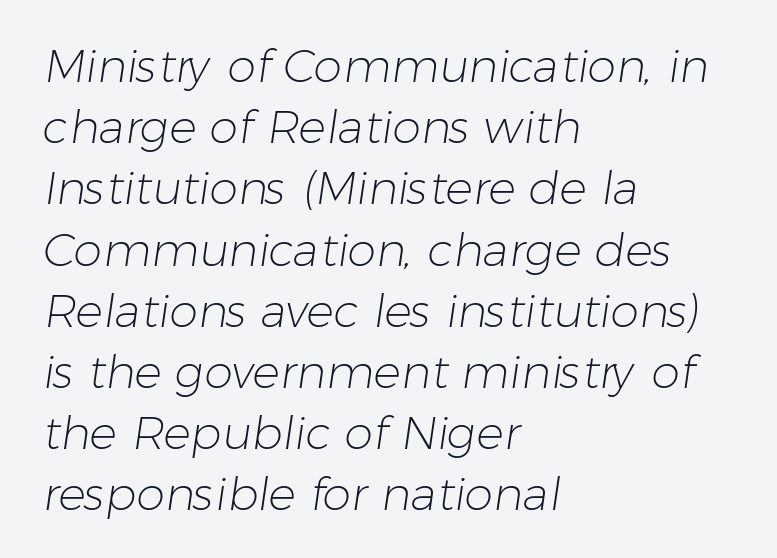
Q: Is the text bold? A: No.
Q: Is the typeface a serif or a sans-serif typeface? A: Sans-serif.
Q: Is the text underlined? A: No.
Q: How is the paragraph aligned? A: Left-aligned.
Q: Is the spacing between letters normal or unusually wide? A: Normal.
Q: Is the spacing between lines tight, normal or loose? A: Normal.
Q: Width (condensed, normal, or wide)? A: Normal.
Q: Stroke contrast? A: Low.
Q: x-height? A: Medium.
Q: Monospaced? A: No.
